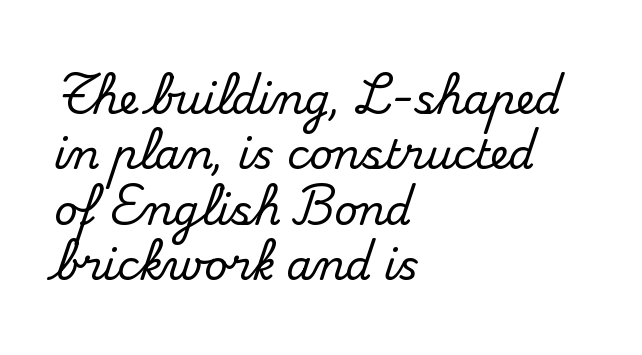
{"width": "normal", "stroke_contrast": "medium", "x_height": "small", "monospaced": "no", "underline": "no", "align": "left", "line_spacing": "normal", "line_spacing_ratio": 1.35, "letter_spacing": "normal", "letter_spacing_em": 0.0, "glyph_px": 41}
